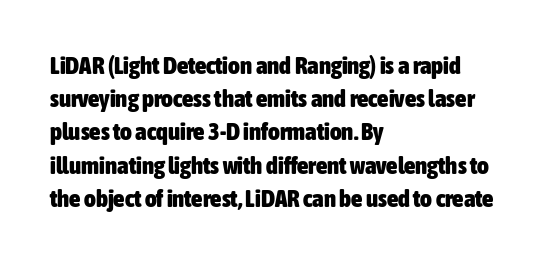
The image shows 25 px bold type, upright; set left-aligned, normal line spacing (1.33x), normal letter spacing, not underlined.
